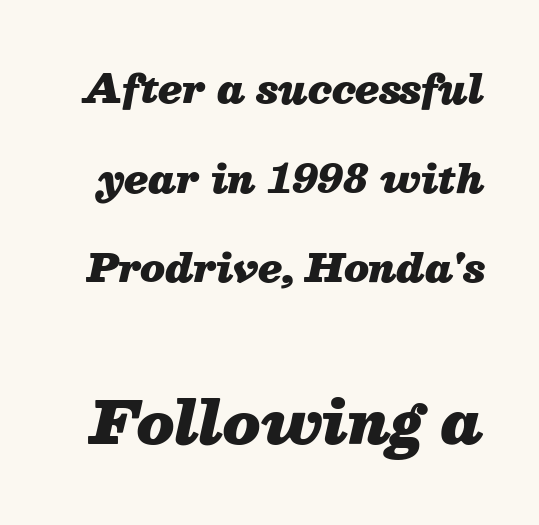
{"italic": "yes", "lean": "right", "slant_degrees": 13, "bold": "yes", "weight": "heavy", "width": "normal", "stroke_contrast": "medium", "x_height": "medium", "monospaced": "no", "underline": "no", "line_spacing": "loose", "line_spacing_ratio": 2.3, "letter_spacing": "normal", "letter_spacing_em": 0.0, "larger_block": "second", "size_ratio": 1.51, "glyph_px": 59}
